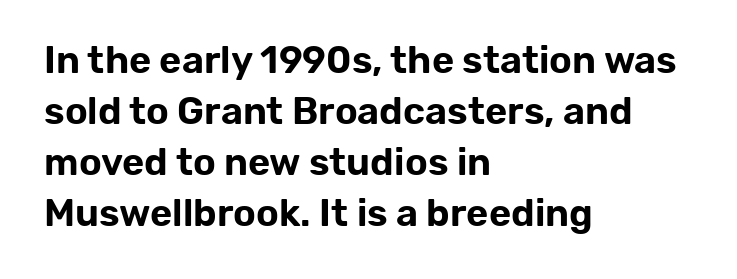
Q: Is the text italic (slanted)? A: No, it is upright.
Q: Is the typeface a serif or a sans-serif typeface? A: Sans-serif.
Q: Is the text underlined? A: No.
Q: How is the paragraph aligned? A: Left-aligned.
Q: Is the spacing between letters normal or unusually wide? A: Normal.
Q: Is the spacing between lines tight, normal or loose? A: Normal.
Q: Width (condensed, normal, or wide)? A: Normal.
Q: Stroke contrast? A: Low.
Q: x-height? A: Medium.
Q: Monospaced? A: No.
